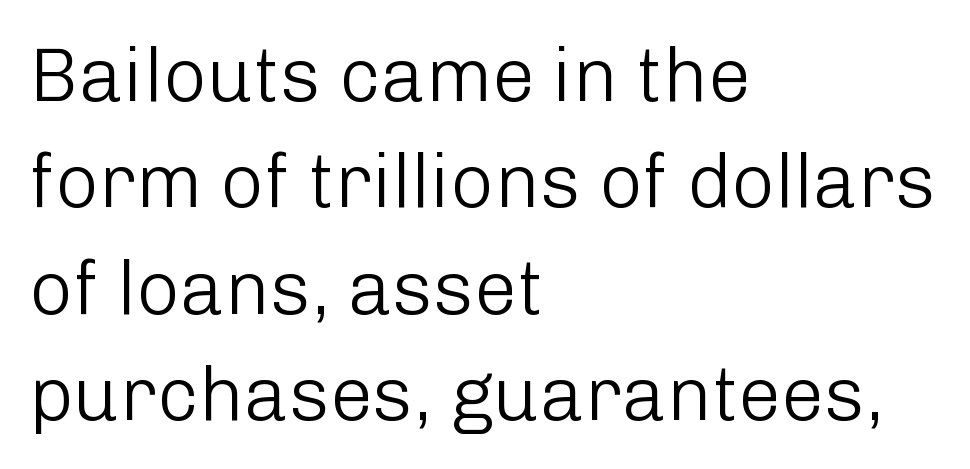
The image shows 76 px light sans-serif type, upright; set left-aligned, normal line spacing (1.4x), normal letter spacing, not underlined; low stroke contrast and a medium x-height.
